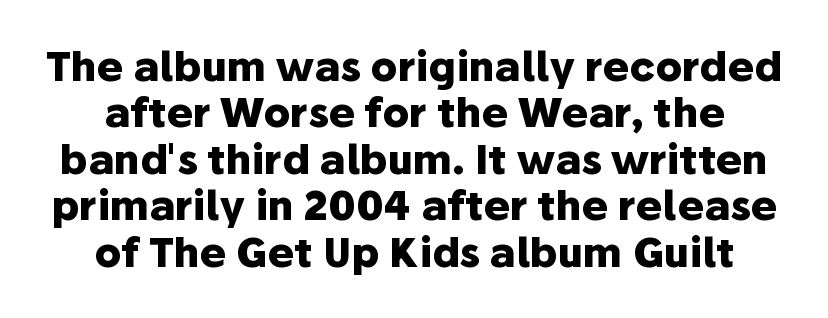
{"serif": "no", "italic": "no", "bold": "yes", "weight": "heavy", "width": "normal", "stroke_contrast": "low", "x_height": "medium", "monospaced": "no", "underline": "no", "line_spacing_ratio": 1.16, "letter_spacing": "normal", "letter_spacing_em": 0.0, "glyph_px": 40}
